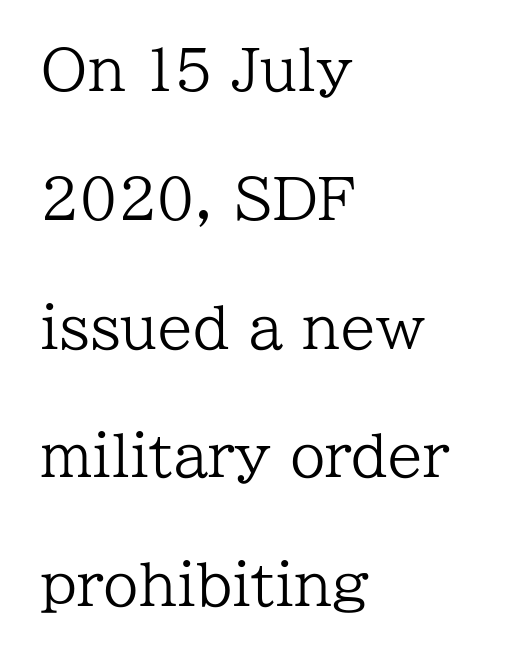
Q: Is the text bold? A: No.
Q: Is the text italic (slanted)? A: No, it is upright.
Q: Is the typeface a serif or a sans-serif typeface? A: Serif.
Q: Is the text underlined? A: No.
Q: How is the paragraph aligned? A: Left-aligned.
Q: Is the spacing between letters normal or unusually wide? A: Normal.
Q: Is the spacing between lines tight, normal or loose? A: Loose.
Q: Width (condensed, normal, or wide)? A: Normal.
Q: Stroke contrast? A: Low.
Q: x-height? A: Medium.
Q: Monospaced? A: No.
